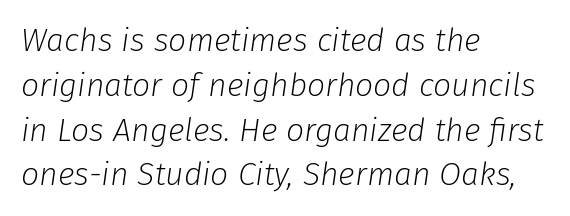
{"italic": "yes", "lean": "right", "slant_degrees": 8, "bold": "no", "weight": "light", "width": "normal", "stroke_contrast": "low", "x_height": "medium", "monospaced": "no", "underline": "no", "align": "left", "line_spacing": "normal", "line_spacing_ratio": 1.4, "letter_spacing": "normal", "letter_spacing_em": 0.0, "glyph_px": 32}
